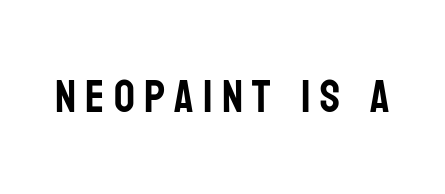
The font's upright variant was chosen for this text. Regarding serifs, this sample does without them. Tracking value appears strongly positive — letters spread wide. Decoration check: the copy has no underline. You could not count columns in this text — the font is proportionally spaced.
